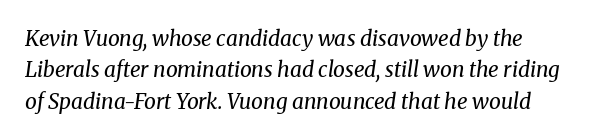
The string is rendered with underlining switched off. This rendering leaves character spacing at its baseline value. Notice how the stems are inclined rather than vertical — that's the hallmark of italics. The space between consecutive lines is moderate. Is this a heavy cut? Hardly; it is regular or lighter.
